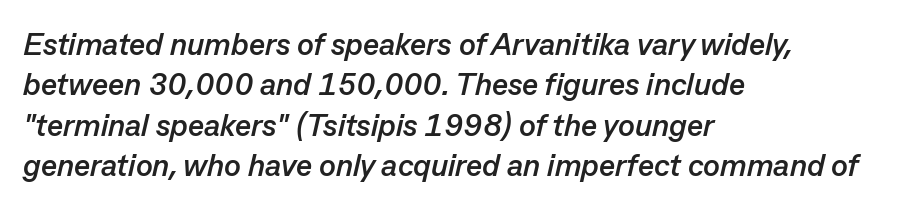
The image shows 31 px semibold type, italic (leaning right); set left-aligned, normal line spacing (1.3x), normal letter spacing, not underlined; low stroke contrast and a medium x-height.
